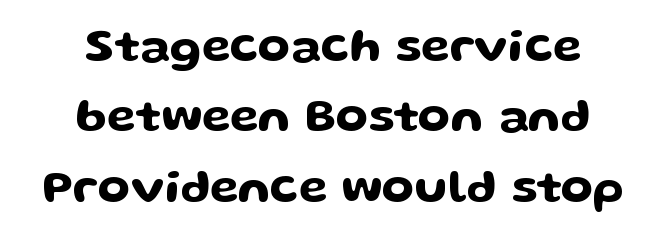
Descenders hang freely into open space. This sample uses an upright cut, with every glyph sitting square on the baseline. Line starts and ends both wander, symmetrically. Compared with typical paragraphs, the rows here are spaced about the same.
